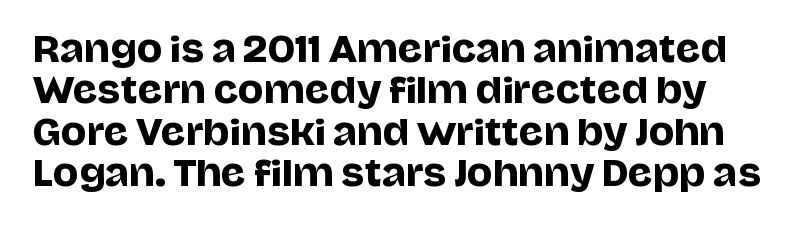
Character widths vary here, with narrow letters taking less room than wide ones. The horizontal fit of the characters is conventional and even. The letters carry no serifs — their stems end cleanly without finishing strokes. Nobody drew a line under any word here. This is roman type, the default non-slanted kind.
